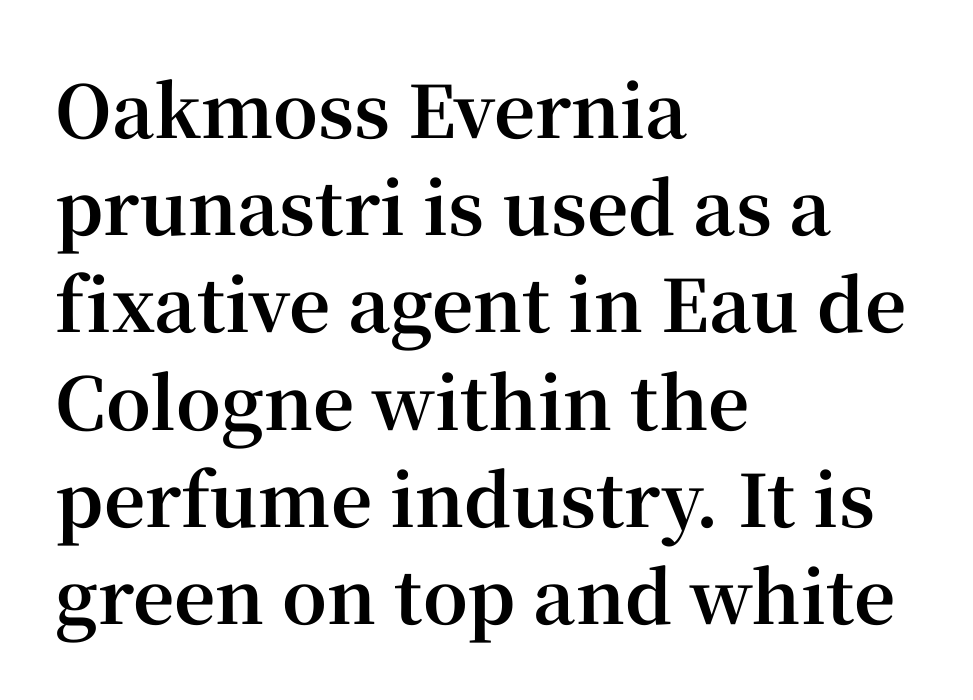
{"serif": "yes", "italic": "no", "bold": "yes", "weight": "bold", "width": "normal", "stroke_contrast": "high", "x_height": "medium", "monospaced": "no", "underline": "no", "align": "left", "line_spacing": "normal", "line_spacing_ratio": 1.35, "letter_spacing": "normal", "letter_spacing_em": 0.0, "glyph_px": 72}
